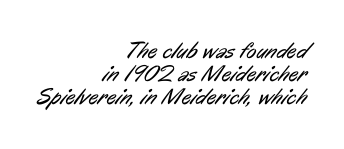
Q: Is the text bold? A: No.
Q: Is the text underlined? A: No.
Q: How is the paragraph aligned? A: Right-aligned.
Q: Is the spacing between letters normal or unusually wide? A: Normal.
Q: Is the spacing between lines tight, normal or loose? A: Tight.
